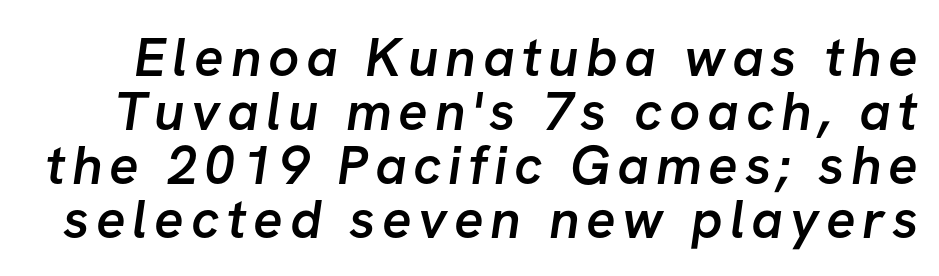
Q: Is the text bold? A: Semi-bold.
Q: Is the typeface a serif or a sans-serif typeface? A: Sans-serif.
Q: Is the text underlined? A: No.
Q: Is the spacing between lines tight, normal or loose? A: Tight.
Q: Width (condensed, normal, or wide)? A: Normal.
Q: Stroke contrast? A: Low.
Q: x-height? A: Medium.
Q: Monospaced? A: No.
